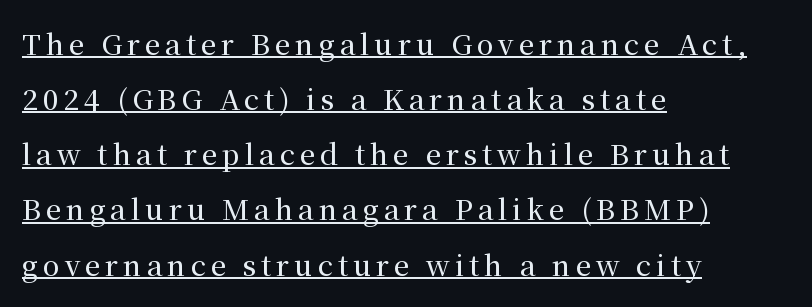
{"serif": "yes", "italic": "no", "width": "normal", "stroke_contrast": "medium", "x_height": "medium", "monospaced": "no", "underline": "yes", "align": "left", "line_spacing": "loose", "line_spacing_ratio": 1.97, "glyph_px": 28}
